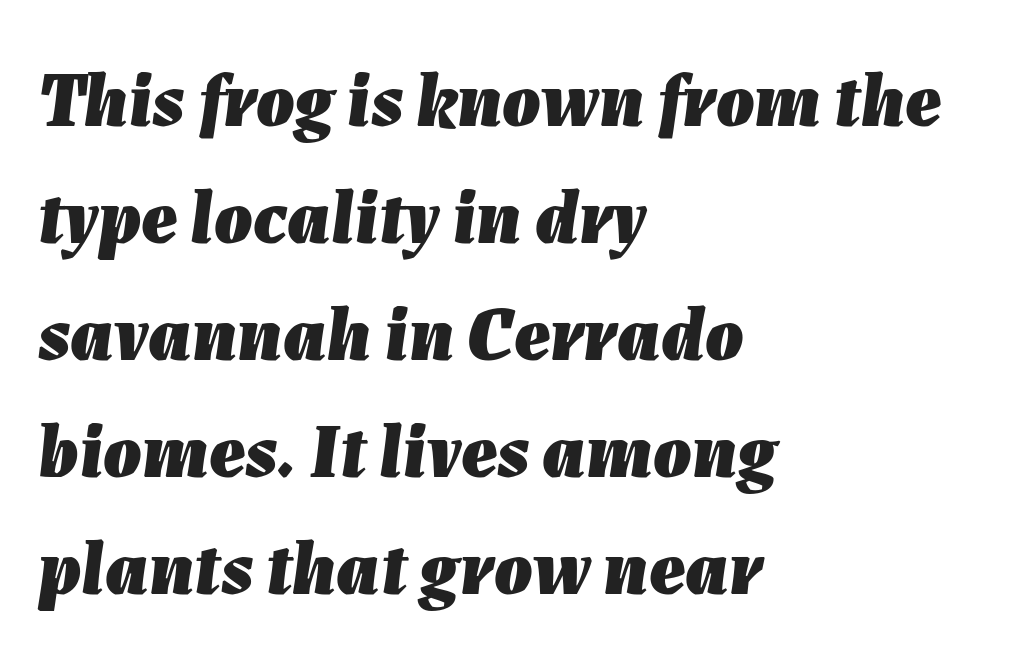
The rendering uses natural spacing where letterforms have individual widths. This block has exactly the height ordinary leading produces. Each glyph is drawn with heavy, bold strokes. The letterforms sit shoulder to shoulder at normal distance. A student would call this left alignment; a typographer would say flush left, rag right. This rendering features lettering with no underline.
